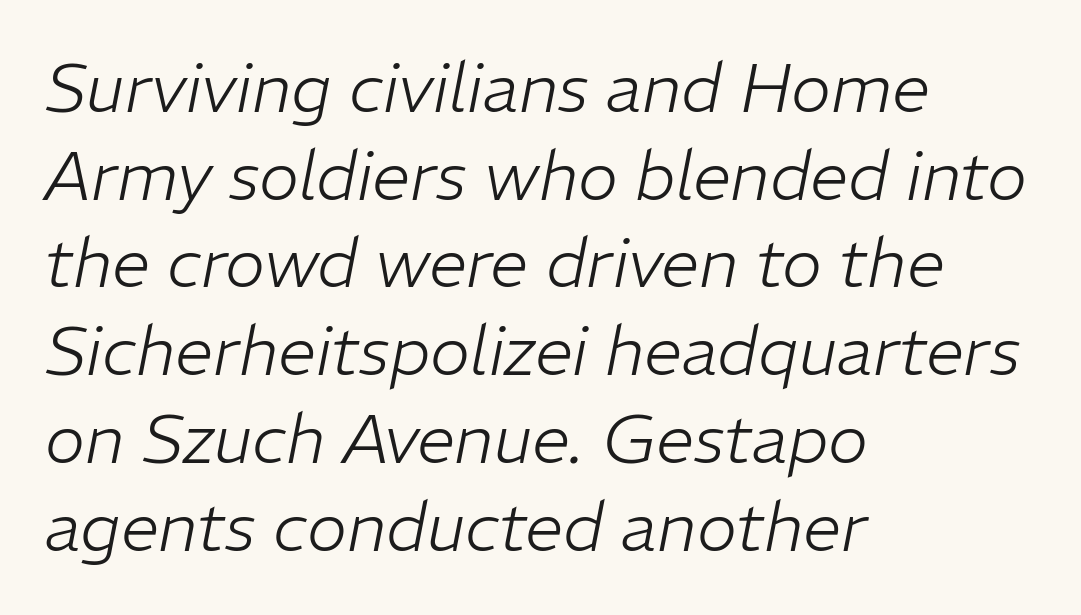
Tall strokes in this sample are angled rather than plumb. The glyphs are unaccompanied by any horizontal stroke below them. Spacing verdict: proportional, widths tailored to each character. Is the stroke heavy? The answer is a plain regular-or-lighter.
